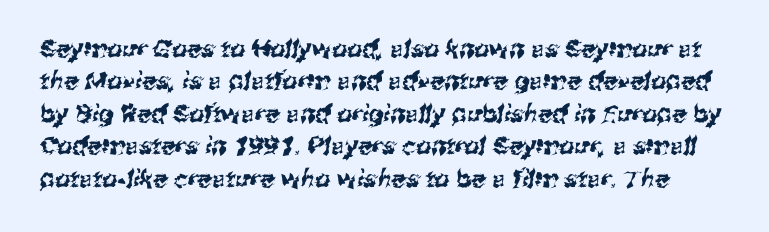
The image shows 24 px text type; set normal line spacing (1.35x), normal letter spacing, not underlined.
